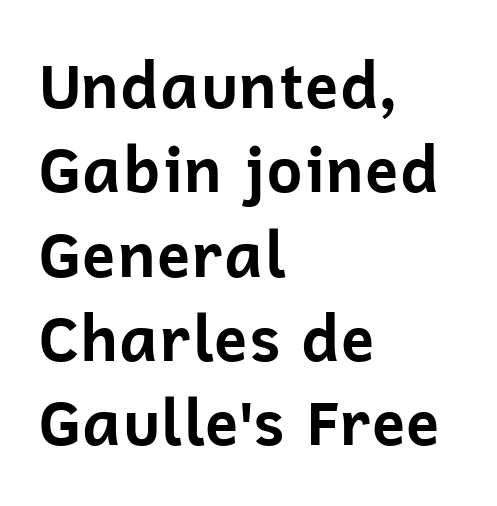
The image shows 62 px bold sans-serif type, upright; set left-aligned, normal line spacing (1.36x), normal letter spacing, not underlined; low stroke contrast and a medium x-height.
